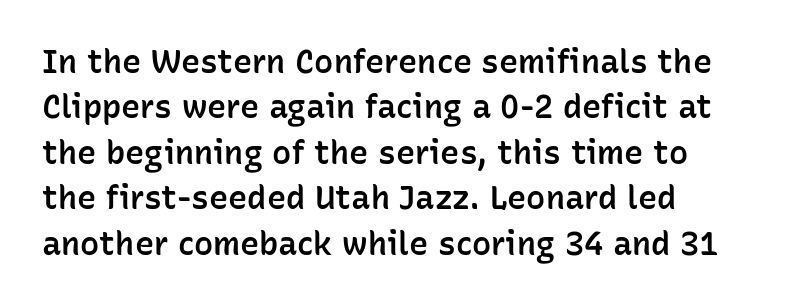
The space between consecutive lines is moderate. A typesetter would call this proportional, since set widths differ per character. I'd call this a sans setting — the letters go barefoot. Is the type bold? Partly — it's a semibold, heavier than regular but not fully bold. The passage is arranged the way most books set body copy — flush left.
